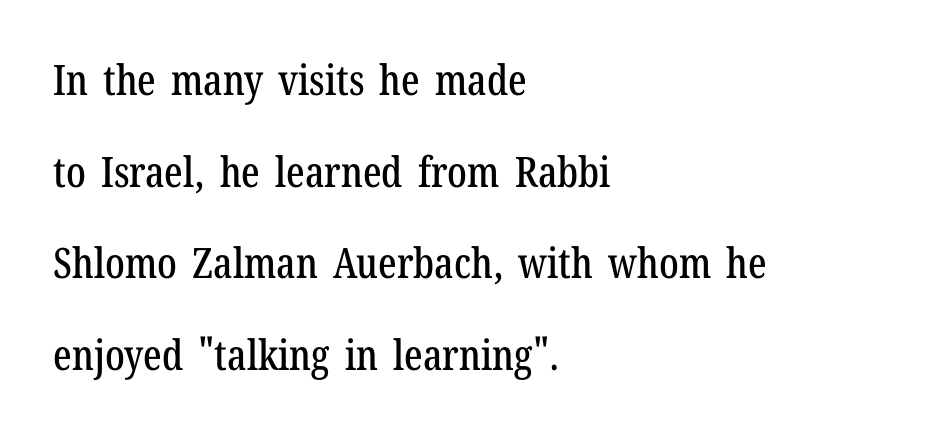
The image shows 42 px condensed serif type, upright; set left-aligned, loose line spacing (2.18x), normal letter spacing, not underlined; low stroke contrast and a medium x-height.
